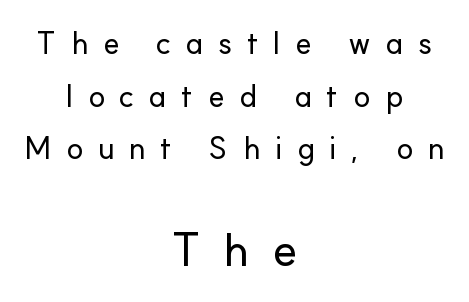
The image shows 47 px sans-serif type, upright; set centered, normal line spacing (1.7x), unusually wide letter spacing (+0.47 em), not underlined; the second (bottom) block is 1.52x larger; low stroke contrast and a small x-height.
